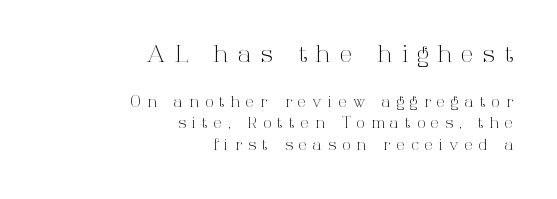
Short and long lines alike share a common ending point at right. Honestly, there is no underline to notice here at all. There is plenty of visible air inserted between adjacent glyphs. This is not heavy type; no bold has been used. Tall strokes in this sample are plumb rather than angled.
